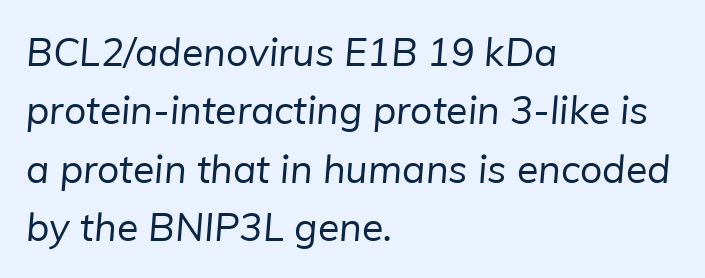
Caption: standard tracking, unaltered. Proportional: the letters do not fall into vertical columns. Is the stroke heavy? The answer is a plain regular-or-lighter. The rows are spaced the way most documents space them. Check the space under the baseline: it is left empty.
